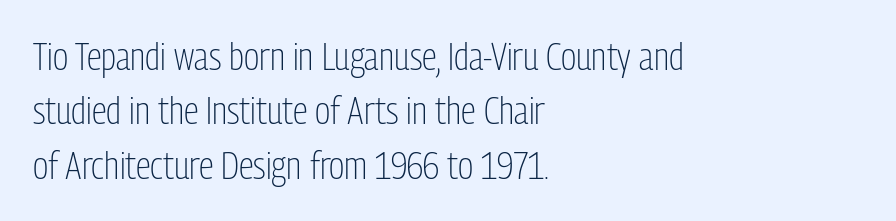
Q: Is the text bold? A: No.
Q: Is the text italic (slanted)? A: No, it is upright.
Q: Is the typeface a serif or a sans-serif typeface? A: Sans-serif.
Q: Is the text underlined? A: No.
Q: How is the paragraph aligned? A: Left-aligned.
Q: Is the spacing between letters normal or unusually wide? A: Normal.
Q: Is the spacing between lines tight, normal or loose? A: Normal.
Q: Width (condensed, normal, or wide)? A: Condensed.
Q: Stroke contrast? A: Low.
Q: x-height? A: Medium.
Q: Monospaced? A: No.
